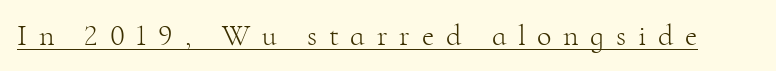
Q: Is the text bold? A: No.
Q: Is the text italic (slanted)? A: No, it is upright.
Q: Is the typeface a serif or a sans-serif typeface? A: Serif.
Q: Is the text underlined? A: Yes.
Q: Is the spacing between letters normal or unusually wide? A: Unusually wide.
Q: Width (condensed, normal, or wide)? A: Normal.
Q: Stroke contrast? A: High.
Q: x-height? A: Small.
Q: Monospaced? A: No.
